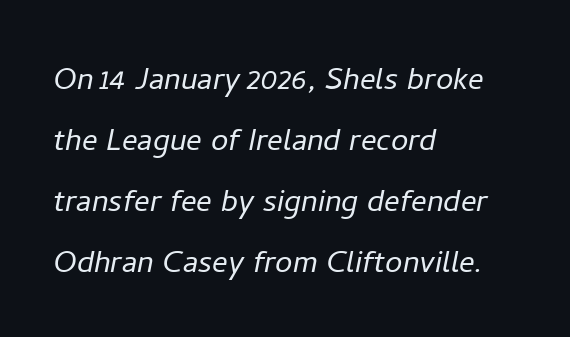
Q: Is the text bold? A: No.
Q: Is the text italic (slanted)? A: Yes, it leans right by about 11 degrees.
Q: Is the text underlined? A: No.
Q: How is the paragraph aligned? A: Left-aligned.
Q: Is the spacing between letters normal or unusually wide? A: Normal.
Q: Is the spacing between lines tight, normal or loose? A: Normal.
Q: Width (condensed, normal, or wide)? A: Normal.
Q: Stroke contrast? A: Low.
Q: x-height? A: Medium.
Q: Monospaced? A: No.
